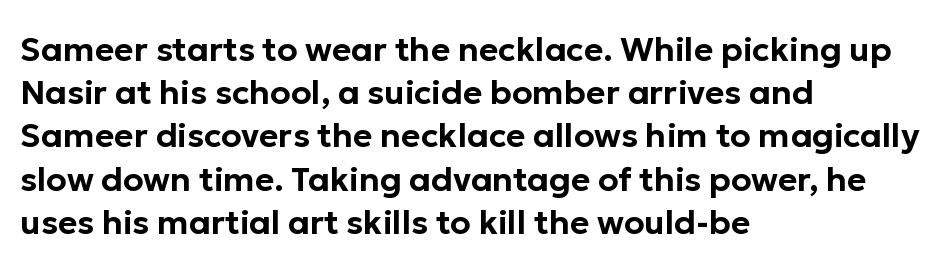
No feet cap the strokes, marking this as sans-serif type. These lines stack with their left ends in a neat column. The lettering holds an erect, upright posture throughout. Think of a printed novel: that variable character pitch is what you see here. The lines sit at an ordinary, default distance from one another. Standard letterfit; no display-style spreading of the glyphs.
